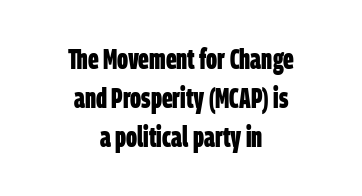
Q: Is the text bold? A: Yes.
Q: Is the typeface a serif or a sans-serif typeface? A: Sans-serif.
Q: Is the text underlined? A: No.
Q: How is the paragraph aligned? A: Centered.
Q: Is the spacing between letters normal or unusually wide? A: Normal.
Q: Is the spacing between lines tight, normal or loose? A: Normal.
Q: Width (condensed, normal, or wide)? A: Condensed.
Q: Stroke contrast? A: Low.
Q: x-height? A: Large.
Q: Monospaced? A: No.
